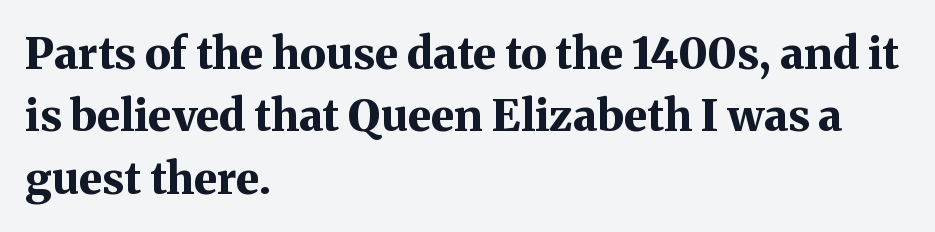
The image shows 44 px bold serif type, upright; set left-aligned, normal line spacing (1.42x), normal letter spacing, not underlined; medium stroke contrast and a medium x-height.
